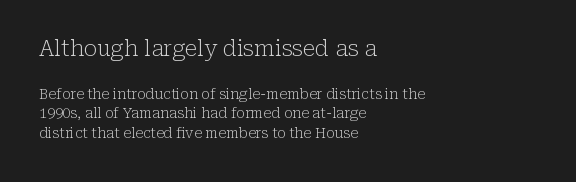
{"italic": "no", "bold": "no", "underline": "no", "align": "left", "line_spacing": "normal", "line_spacing_ratio": 1.41, "letter_spacing": "normal", "letter_spacing_em": 0.0, "larger_block": "first", "size_ratio": 1.57, "glyph_px": 22}
